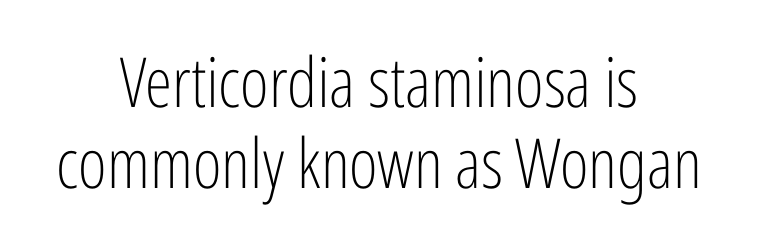
Between one letter and the next there's only the usual sliver of space. Characters remain perfectly vertical along every line. Each row of text sits above clean, open space. Notice how the passage keeps no hard edge, just a central spine. Character widths vary here, with narrow letters taking less room than wide ones. Weight: regular or lighter.
